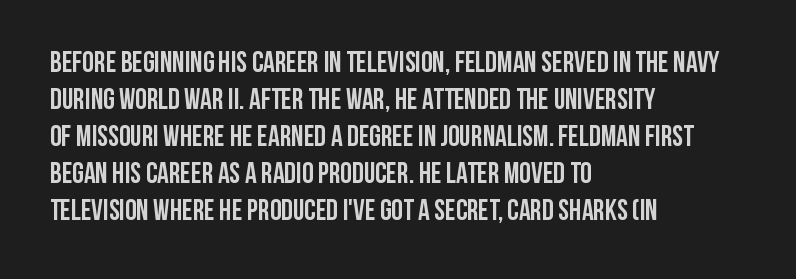
{"serif": "no", "italic": "no", "bold": "yes", "weight": "semibold", "width": "condensed", "stroke_contrast": "low", "x_height": "large", "monospaced": "no", "underline": "no", "align": "left", "line_spacing": "normal", "line_spacing_ratio": 1.28, "letter_spacing": "normal", "letter_spacing_em": 0.0, "glyph_px": 29}
